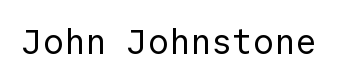
{"serif": "no", "italic": "no", "bold": "no", "weight": "regular", "width": "normal", "x_height": "medium", "monospaced": "yes", "underline": "no", "letter_spacing": "normal", "letter_spacing_em": 0.0, "glyph_px": 35}
